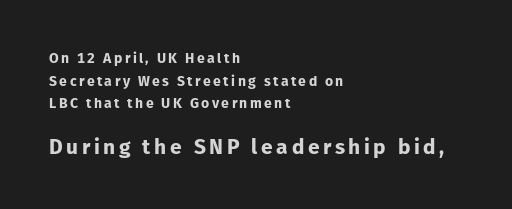
Q: Is the text bold? A: Yes.
Q: Is the text italic (slanted)? A: No, it is upright.
Q: Is the text underlined? A: No.
Q: How is the paragraph aligned? A: Left-aligned.
Q: Is the spacing between lines tight, normal or loose? A: Normal.
Q: Which block of text is set in a larger size, the first (top) or the second (bottom)? A: The second (bottom) one.
